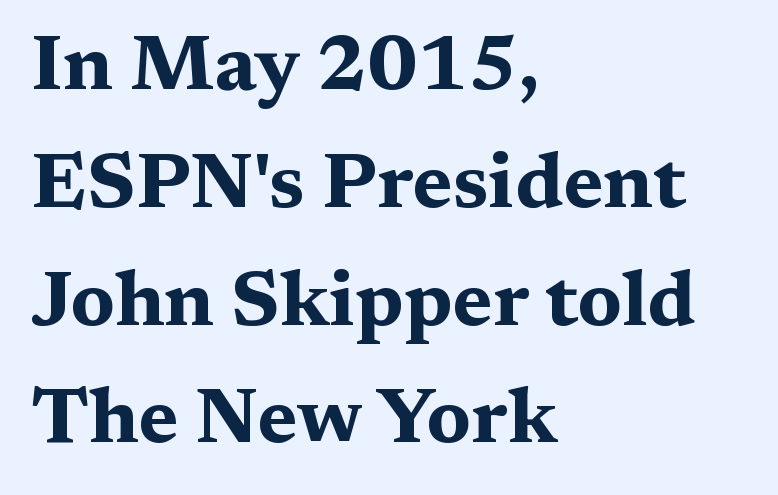
The image shows 78 px bold, wide serif type, upright; set left-aligned, normal line spacing (1.51x), normal letter spacing, not underlined; medium stroke contrast and a medium x-height.
